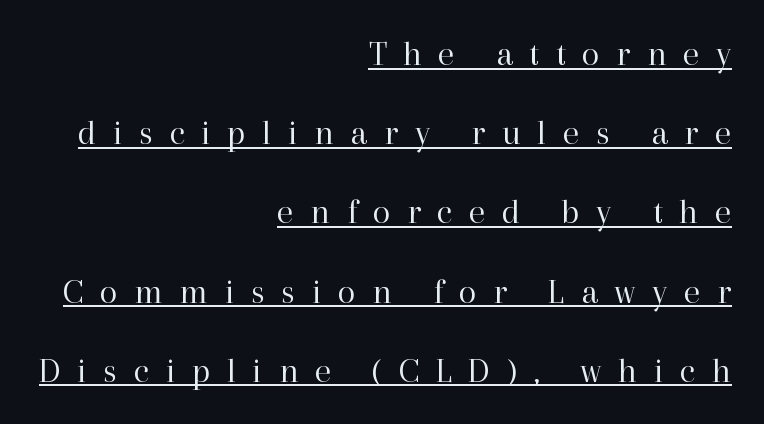
Whoever set this chose breathing room over compactness in the vertical rhythm. A continuous stroke trails under the words, as in a hyperlink. The font is comparable to plain body text, perhaps lighter. Horizontal alignment here is rightward, an uncommon choice for prose. Substantial extra tracking has been applied to these lines. These lines are rendered in a variable-pitch font.
